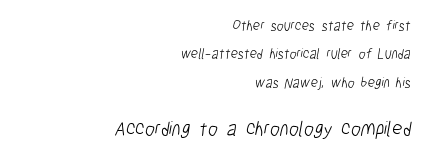
{"bold": "no", "underline": "no", "align": "right", "line_spacing": "loose", "line_spacing_ratio": 2.03, "letter_spacing": "normal", "letter_spacing_em": 0.0, "larger_block": "second", "size_ratio": 1.43, "glyph_px": 20}
